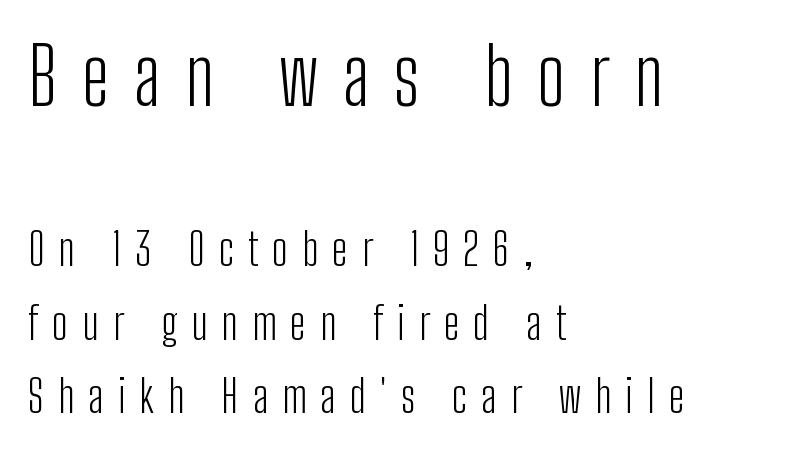
{"serif": "no", "italic": "no", "bold": "no", "weight": "light", "width": "condensed", "stroke_contrast": "low", "x_height": "medium", "monospaced": "no", "underline": "no", "align": "left", "line_spacing": "normal", "line_spacing_ratio": 1.64, "letter_spacing": "wide", "letter_spacing_em": 0.31, "larger_block": "first", "size_ratio": 1.76, "glyph_px": 79}
